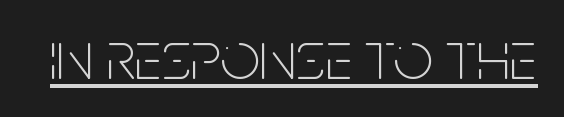
Q: Is the text bold? A: No.
Q: Is the text italic (slanted)? A: No, it is upright.
Q: Is the typeface a serif or a sans-serif typeface? A: Sans-serif.
Q: Is the text underlined? A: Yes.
Q: Is the spacing between letters normal or unusually wide? A: Normal.
Q: Width (condensed, normal, or wide)? A: Condensed.
Q: Stroke contrast? A: Low.
Q: x-height? A: Large.
Q: Monospaced? A: No.
